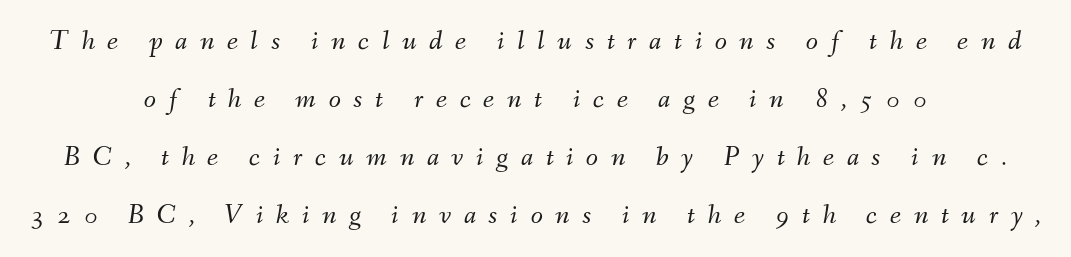
One glance says open: line gaps are wider than usual. This sample uses an oblique cut, with every glyph tilted off the vertical. Bare-footed words on every line. Teacher's note: observe the equal gaps on both sides — that is centered alignment. Weight: regular or lighter. Is the letter spacing exaggerated? Yes — the characters are pushed far apart.
